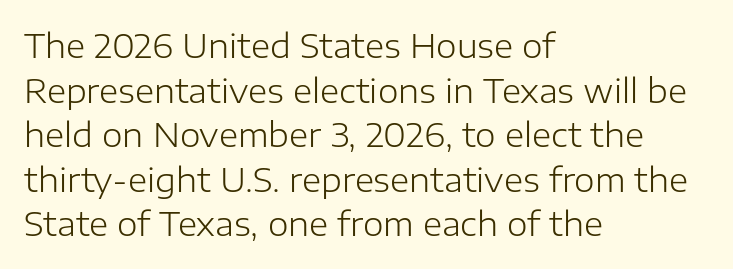
Q: Is the text bold? A: No.
Q: Is the text italic (slanted)? A: No, it is upright.
Q: Is the typeface a serif or a sans-serif typeface? A: Sans-serif.
Q: Is the text underlined? A: No.
Q: How is the paragraph aligned? A: Left-aligned.
Q: Is the spacing between letters normal or unusually wide? A: Normal.
Q: Is the spacing between lines tight, normal or loose? A: Normal.
Q: Width (condensed, normal, or wide)? A: Normal.
Q: Stroke contrast? A: Low.
Q: x-height? A: Medium.
Q: Monospaced? A: No.
